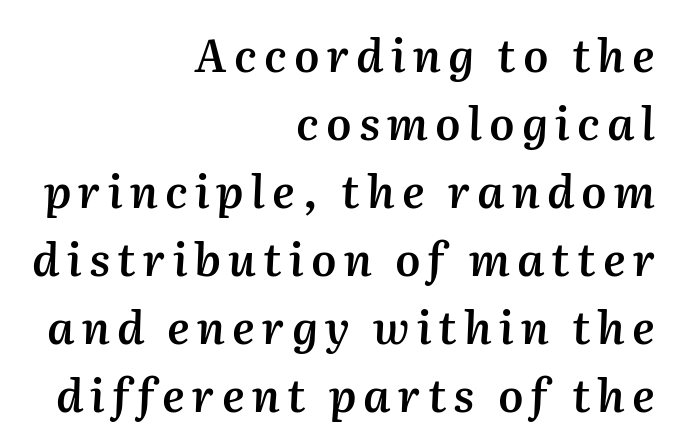
{"italic": "yes", "lean": "right", "slant_degrees": 2, "bold": "semi", "weight": "semibold", "width": "normal", "stroke_contrast": "medium", "x_height": "medium", "monospaced": "no", "underline": "no", "align": "right", "line_spacing": "normal", "line_spacing_ratio": 1.51, "glyph_px": 45}
